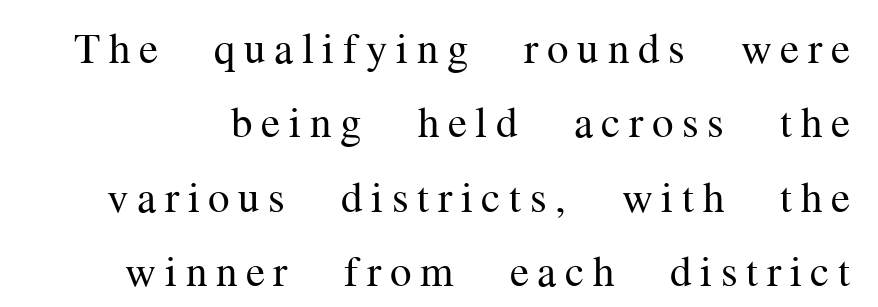
{"serif": "yes", "italic": "no", "bold": "no", "weight": "regular", "width": "normal", "stroke_contrast": "medium", "x_height": "medium", "monospaced": "no", "underline": "no", "line_spacing_ratio": 1.73, "letter_spacing": "wide", "letter_spacing_em": 0.2, "glyph_px": 43}
